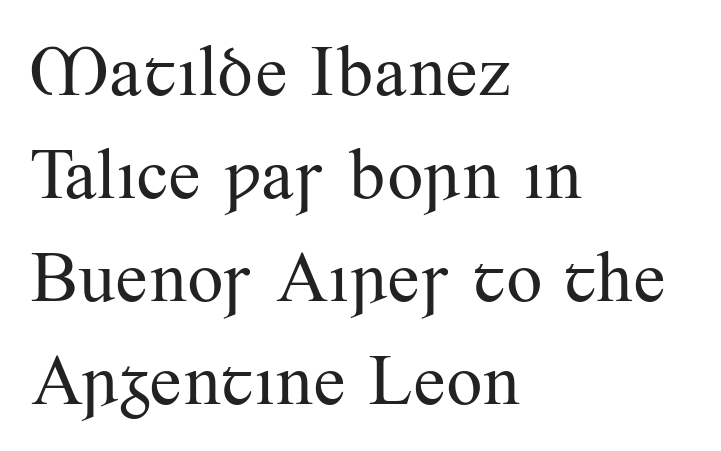
No letter is thick-stroked: the sample isn't bold. This is serif lettering, the kind often seen in printed books. The area under the type is left untouched. The paragraph shown leans on its left margin. This sample has the flowing, uneven cadence of proportional lettering. Compared with typical body copy, the letter spacing here is the same.
